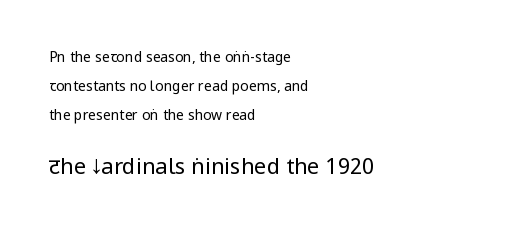
Q: Is the text bold? A: No.
Q: Is the text italic (slanted)? A: No, it is upright.
Q: Is the text underlined? A: No.
Q: How is the paragraph aligned? A: Left-aligned.
Q: Is the spacing between letters normal or unusually wide? A: Normal.
Q: Is the spacing between lines tight, normal or loose? A: Loose.
Q: Which block of text is set in a larger size, the first (top) or the second (bottom)? A: The second (bottom) one.
